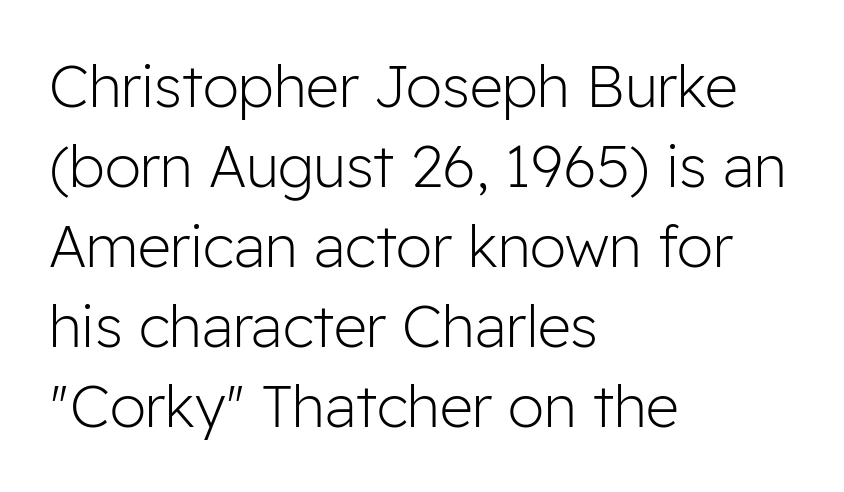
The image shows 58 px light sans-serif type, upright; set left-aligned, normal line spacing (1.38x), normal letter spacing, not underlined; low stroke contrast and a medium x-height.
